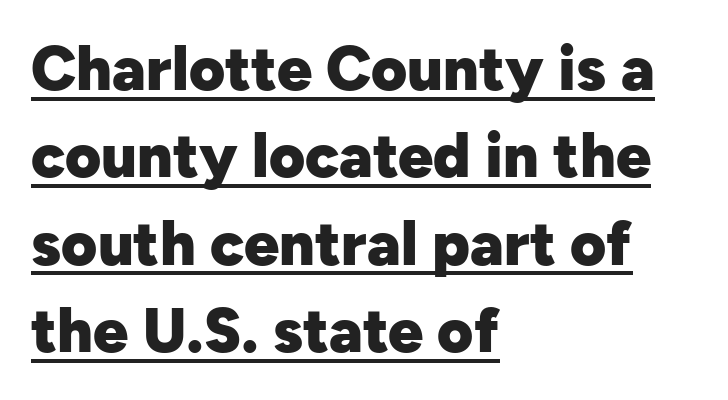
{"serif": "no", "italic": "no", "bold": "yes", "weight": "heavy", "width": "normal", "stroke_contrast": "low", "x_height": "medium", "monospaced": "no", "underline": "yes", "align": "left", "line_spacing": "normal", "line_spacing_ratio": 1.41, "letter_spacing": "normal", "letter_spacing_em": 0.0, "glyph_px": 62}
